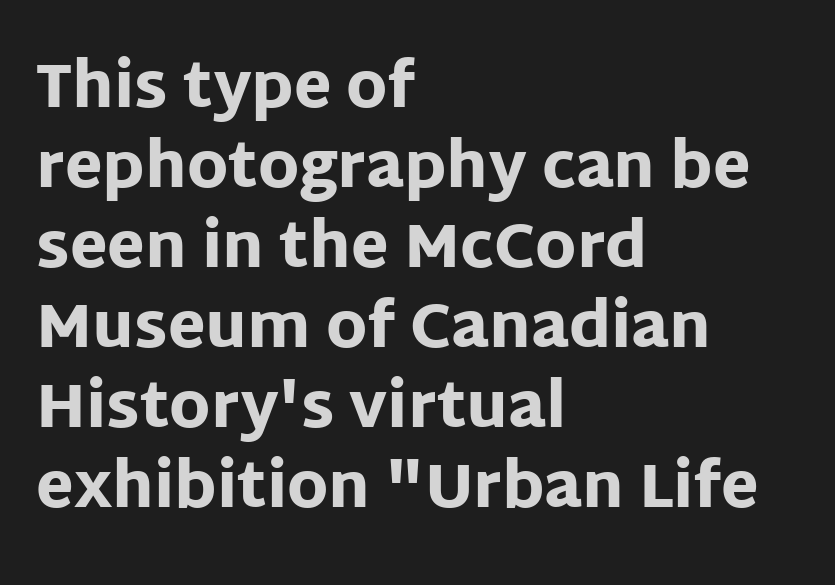
Q: Is the text bold? A: Yes.
Q: Is the text italic (slanted)? A: No, it is upright.
Q: Is the typeface a serif or a sans-serif typeface? A: Sans-serif.
Q: Is the text underlined? A: No.
Q: How is the paragraph aligned? A: Left-aligned.
Q: Is the spacing between letters normal or unusually wide? A: Normal.
Q: Is the spacing between lines tight, normal or loose? A: Normal.
Q: Width (condensed, normal, or wide)? A: Normal.
Q: Stroke contrast? A: Low.
Q: x-height? A: Large.
Q: Monospaced? A: No.
